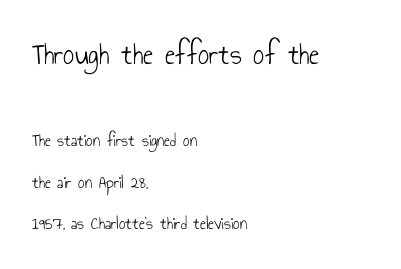
{"serif": "no", "italic": "no", "bold": "no", "weight": "light", "width": "condensed", "stroke_contrast": "low", "x_height": "small", "monospaced": "no", "underline": "no", "align": "left", "line_spacing": "loose", "line_spacing_ratio": 2.28, "letter_spacing": "normal", "letter_spacing_em": 0.0, "larger_block": "first", "size_ratio": 1.72, "glyph_px": 31}
